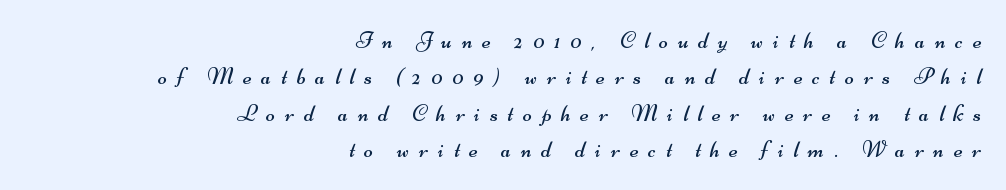
{"bold": "no", "underline": "no", "align": "right", "line_spacing": "normal", "line_spacing_ratio": 1.52, "letter_spacing": "wide", "letter_spacing_em": 0.41, "glyph_px": 24}
